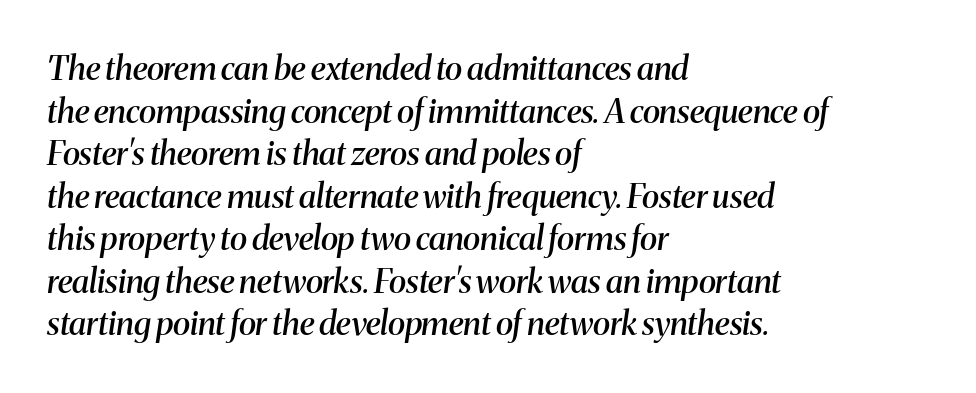
{"serif": "yes", "italic": "yes", "lean": "right", "slant_degrees": 8, "bold": "semi", "weight": "semibold", "width": "normal", "stroke_contrast": "medium", "x_height": "medium", "monospaced": "no", "underline": "no", "align": "left", "line_spacing": "normal", "line_spacing_ratio": 1.29, "letter_spacing": "normal", "letter_spacing_em": 0.0, "glyph_px": 33}
